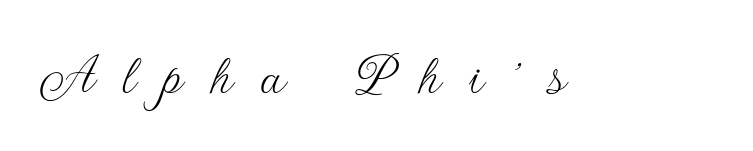
{"serif": "no", "bold": "no", "weight": "thin", "width": "normal", "stroke_contrast": "low", "x_height": "small", "monospaced": "no", "underline": "no", "letter_spacing": "wide", "letter_spacing_em": 0.47, "glyph_px": 60}
